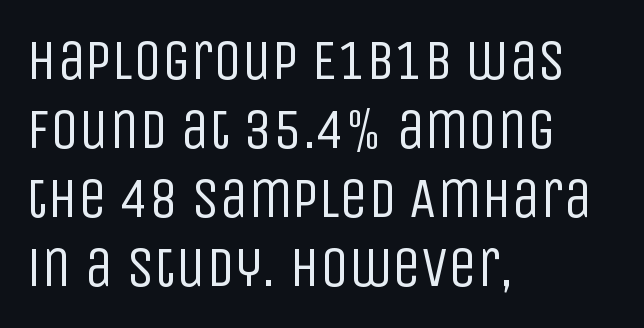
{"serif": "no", "italic": "no", "bold": "no", "weight": "regular", "width": "condensed", "stroke_contrast": "low", "x_height": "large", "monospaced": "no", "underline": "no", "align": "left", "line_spacing_ratio": 1.21, "letter_spacing": "normal", "letter_spacing_em": 0.0, "glyph_px": 57}
